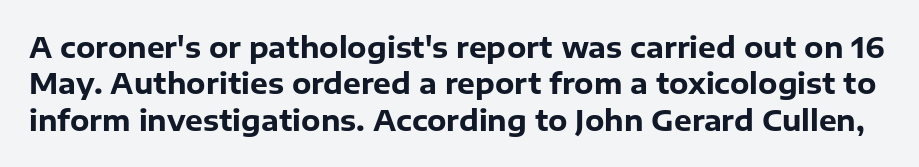
Q: Is the text bold? A: Yes.
Q: Is the text italic (slanted)? A: No, it is upright.
Q: Is the typeface a serif or a sans-serif typeface? A: Sans-serif.
Q: Is the text underlined? A: No.
Q: Is the spacing between letters normal or unusually wide? A: Normal.
Q: Is the spacing between lines tight, normal or loose? A: Normal.
Q: Width (condensed, normal, or wide)? A: Normal.
Q: Stroke contrast? A: Low.
Q: x-height? A: Medium.
Q: Monospaced? A: No.
